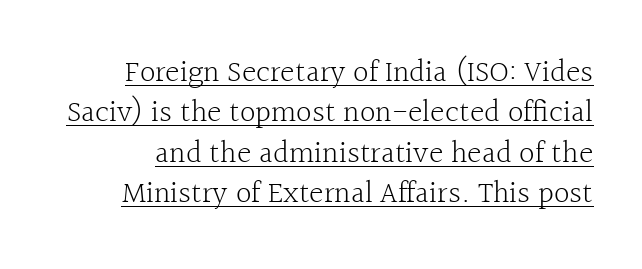
The image shows 31 px light serif type, upright; set normal line spacing (1.3x), normal letter spacing, underlined; a medium x-height.
